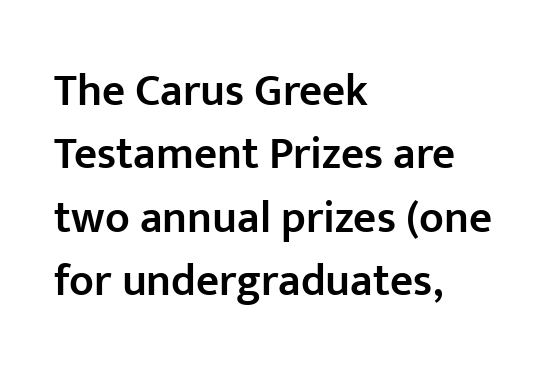
The face used here is proportionally spaced, like ordinary book or web type. The paragraph has a hard left edge and a soft right edge. The type family on display is of the sans-serif kind. Rule under the text: the space is simply empty.
